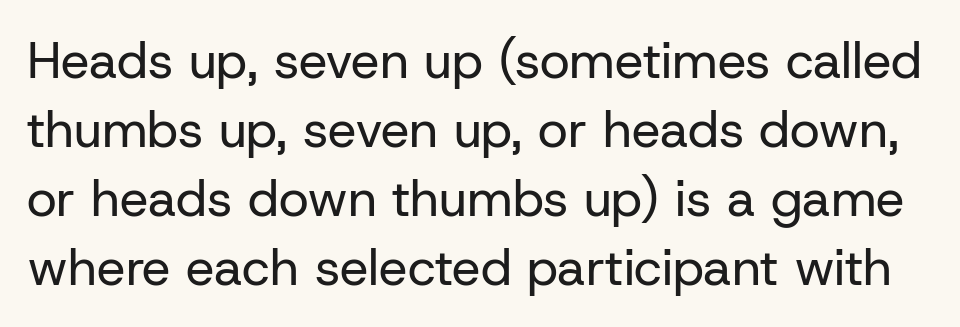
{"serif": "no", "italic": "no", "bold": "no", "weight": "regular", "width": "normal", "stroke_contrast": "low", "x_height": "medium", "monospaced": "no", "underline": "no", "line_spacing": "normal", "line_spacing_ratio": 1.35, "letter_spacing": "normal", "letter_spacing_em": 0.0, "glyph_px": 51}
